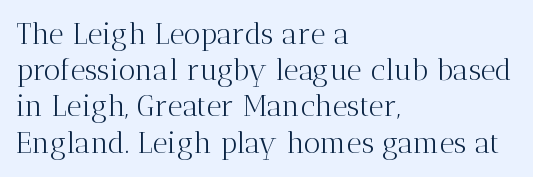
The image shows 29 px light serif type, upright; set left-aligned, normal line spacing (1.25x), normal letter spacing, not underlined; medium stroke contrast and a medium x-height.
